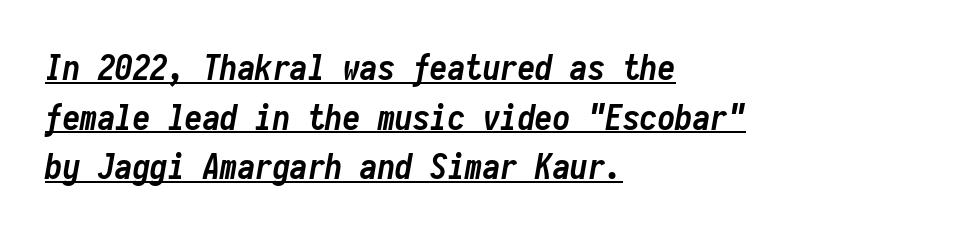
Heavy-handed strokes throughout: this text is bold. Every row of glyphs begins at an identical x-position on the left. Is there an underline? Yes — a line sits under the letters. The letters march in equal steps, a hallmark of fixed-pitch type. The font's italic variant was chosen for this text. What stands out about the letter spacing? Nothing — it is the standard amount.
